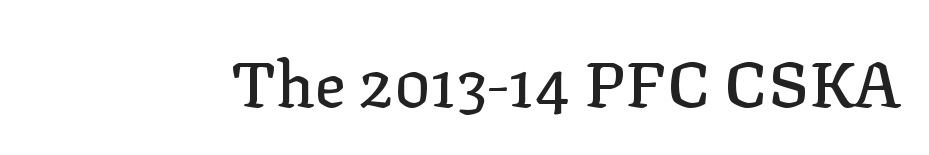
Q: Is the text italic (slanted)? A: No, it is upright.
Q: Is the typeface a serif or a sans-serif typeface? A: Serif.
Q: Is the text underlined? A: No.
Q: Is the spacing between letters normal or unusually wide? A: Normal.
Q: Width (condensed, normal, or wide)? A: Normal.
Q: Stroke contrast? A: Low.
Q: x-height? A: Medium.
Q: Monospaced? A: No.
